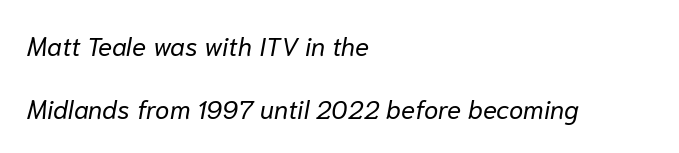
Q: Is the text bold? A: No.
Q: Is the text italic (slanted)? A: Yes, it leans right by about 10 degrees.
Q: Is the text underlined? A: No.
Q: How is the paragraph aligned? A: Left-aligned.
Q: Is the spacing between letters normal or unusually wide? A: Normal.
Q: Is the spacing between lines tight, normal or loose? A: Loose.
